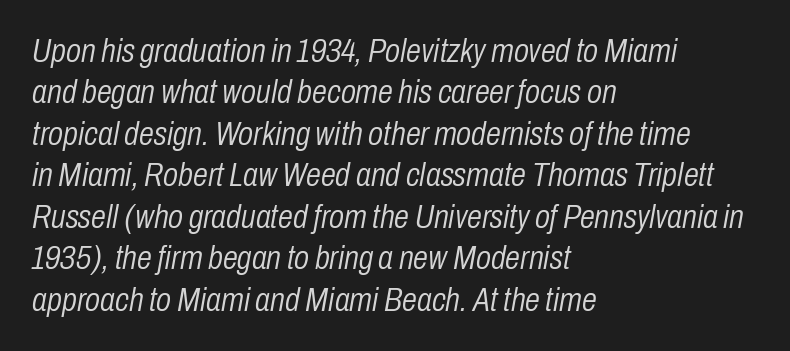
The image shows 34 px light, condensed type, italic (leaning right); set left-aligned, line spacing 1.22x, normal letter spacing, not underlined; low stroke contrast and a medium x-height.
